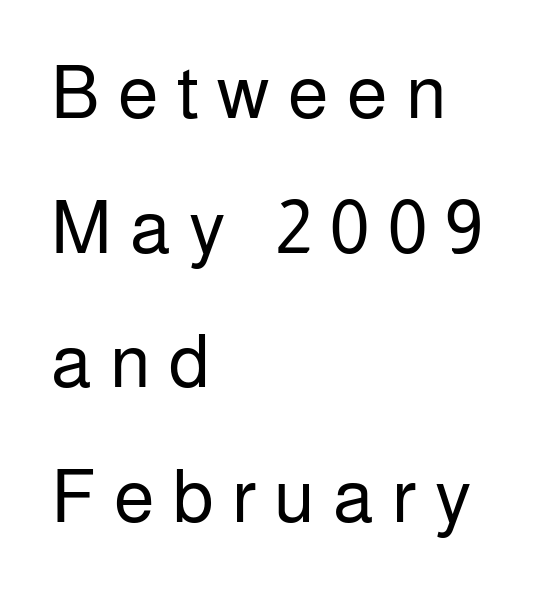
Teacher's note: observe the even left margin — that is flush-left alignment. The face used here is a sans, in the tradition of grotesques and geometrics. The letters stand straight up with perfectly vertical stems. Beneath every word, the page is bare. Looks like regular typesetting: each glyph gets only the width it needs. Vertical stems look standard width or narrower in stroke.
